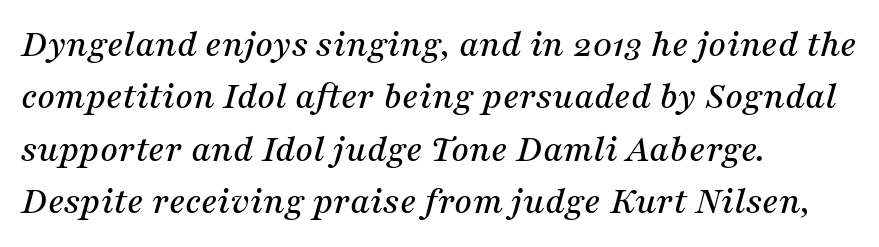
The image shows 39 px serif type, italic (leaning right); set left-aligned, normal line spacing (1.34x), normal letter spacing, not underlined; medium stroke contrast and a medium x-height.
